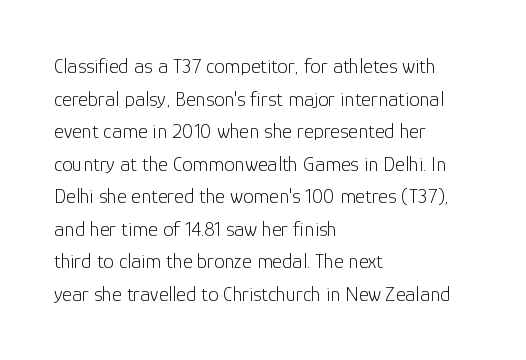
The axis of the letterforms is exactly vertical. Here the glyphs are tracked normally, forming tight word shapes. Descenders hang freely into open space. Line beginnings align vertically; line endings do not. The rows are spaced the way most documents space them.
